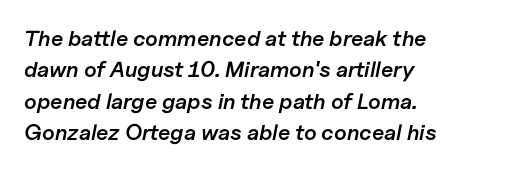
The rendering anchors every line to the left-hand side. Check under the words: just untouched page. The characters look somewhat weighty, a semibold short of true bold. Style check: oblique. The line texture is even and compact thanks to regular tracking. The designer left line spacing at the default.
